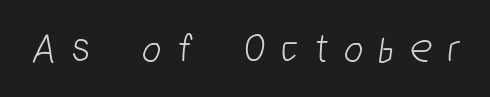
The image shows 44 px condensed sans-serif type; set unusually wide letter spacing (+0.39 em), not underlined; low stroke contrast and a medium x-height.
